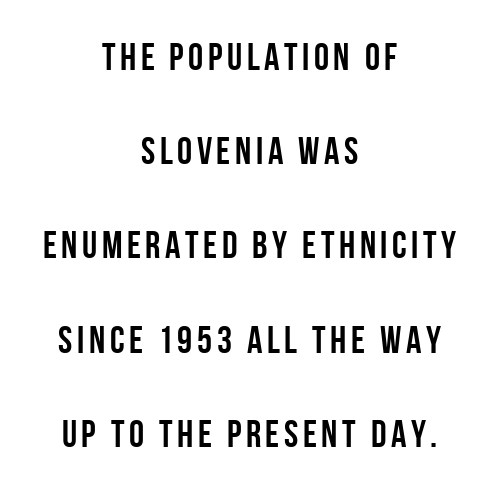
The image shows 38 px semibold, condensed sans-serif type, upright; set centered, loose line spacing (2.48x), not underlined; low stroke contrast and a large x-height.
